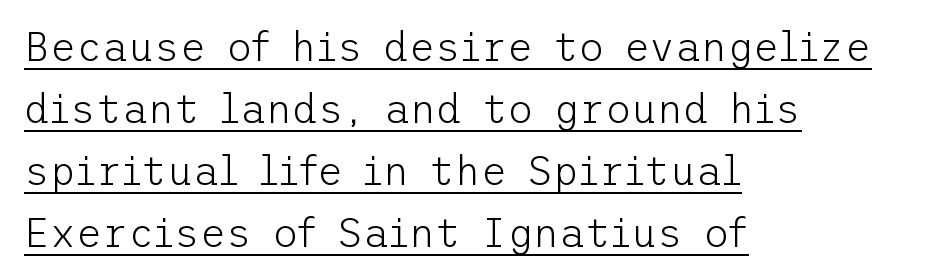
A sans-serif font was chosen for this passage. Underlined type. Does the lettering tilt? It doesn't — this is upright. You could call the tracking neutral — neither tight nor loose. The space between consecutive lines is moderate.
